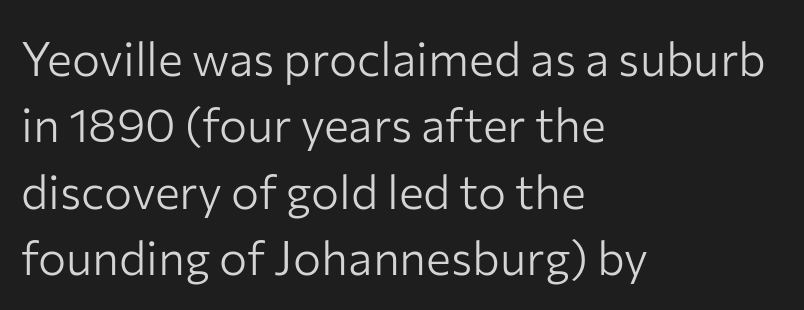
All the whitespace from short lines collects on the right. Each letter keeps its own natural width here, so spacing adapts to shape. This is the regular roman posture of the typeface. The rendering keeps characters at their native spacing. How would I describe the line gaps? Plain and ordinary. Weight: in the light-to-regular range.
